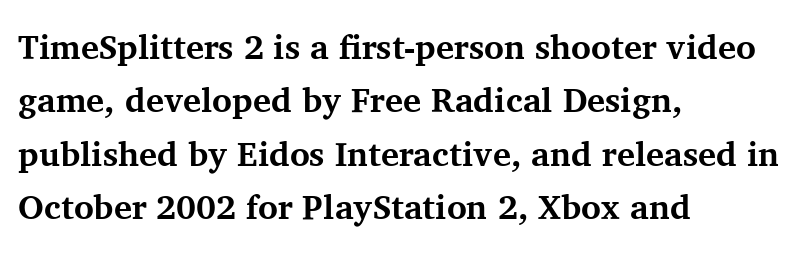
Quick note: not italic, upright. A full-strength bold gives these letters their thick strokes. What stands out about the letter spacing? Nothing — it is the standard amount. The lines are quadded left. Check where the strokes stop: tiny serifs finish them off. Rule under the text: the space is simply empty.
